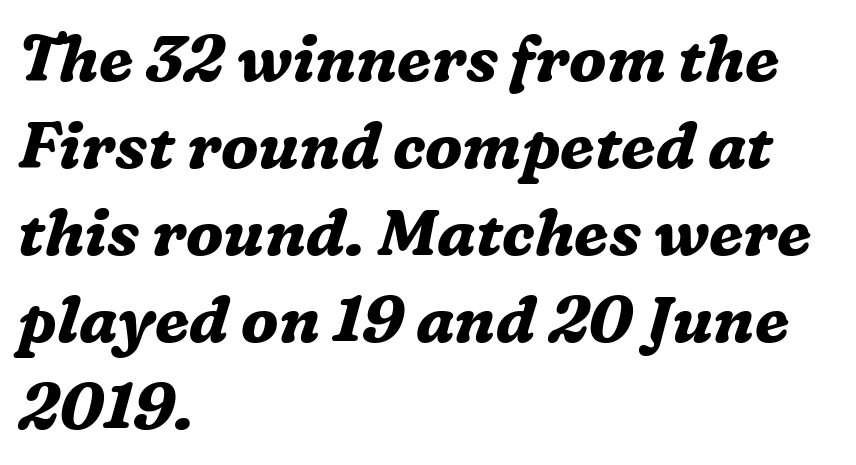
Check where the strokes stop: tiny serifs finish them off. When letters slant like this, we call the style italic. Descenders hang freely into open space. If you drew a ruler down the left edge, every line would touch it. Tracking value appears to be zero — textbook default spacing. Looks like regular typesetting: each glyph gets only the width it needs.
